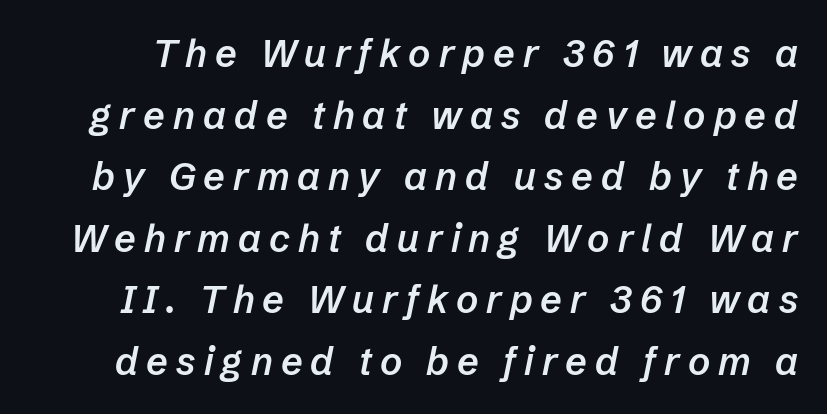
The specimen omits any rule beneath the text block's lines. A typesetter would call this heavily tracked-out type. Looks like regular typesetting: each glyph gets only the width it needs. The lines sit at an ordinary, default distance from one another. Each glyph is drawn with semibold strokes, heavier than normal yet not fully bold.
